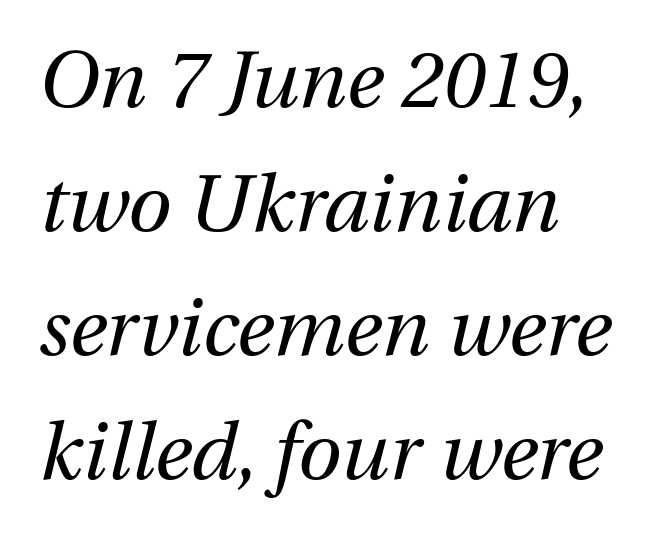
You could call the tracking neutral — neither tight nor loose. Character widths vary here, with narrow letters taking less room than wide ones. Stems and bowls with no extra thickness — not bold. The axis of the letterforms is tilted away from vertical.
